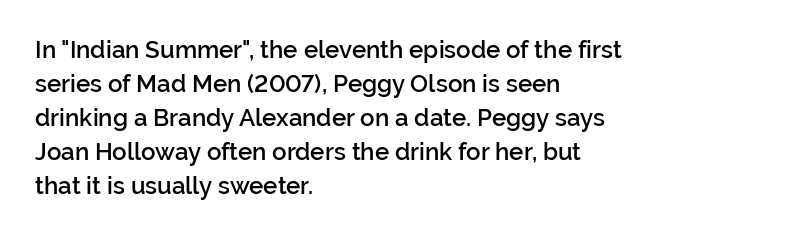
{"italic": "no", "bold": "semi", "underline": "no", "align": "left", "line_spacing": "normal", "line_spacing_ratio": 1.42, "letter_spacing": "normal", "letter_spacing_em": 0.0, "glyph_px": 24}
